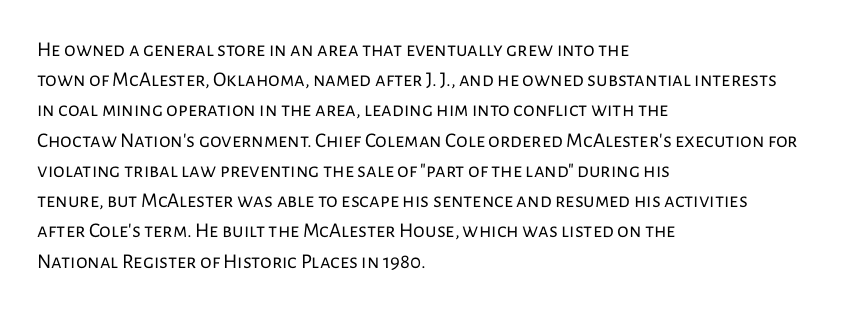
The image shows 21 px text type, upright; set left-aligned, normal line spacing (1.44x), normal letter spacing, not underlined.
